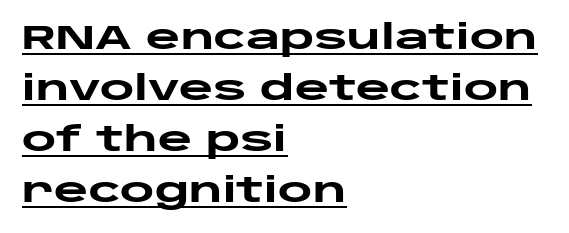
Q: Is the text bold? A: Yes.
Q: Is the text italic (slanted)? A: No, it is upright.
Q: Is the typeface a serif or a sans-serif typeface? A: Sans-serif.
Q: Is the text underlined? A: Yes.
Q: How is the paragraph aligned? A: Left-aligned.
Q: Is the spacing between letters normal or unusually wide? A: Normal.
Q: Is the spacing between lines tight, normal or loose? A: Normal.
Q: Width (condensed, normal, or wide)? A: Wide.
Q: Stroke contrast? A: Low.
Q: x-height? A: Large.
Q: Monospaced? A: No.
